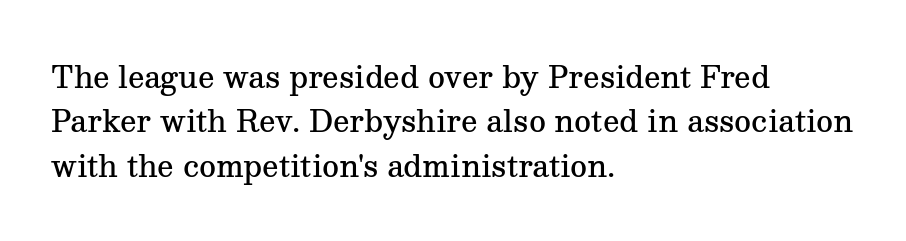
The image shows 29 px semibold serif type, upright; set left-aligned, normal line spacing (1.53x), normal letter spacing, not underlined; medium stroke contrast and a medium x-height.
